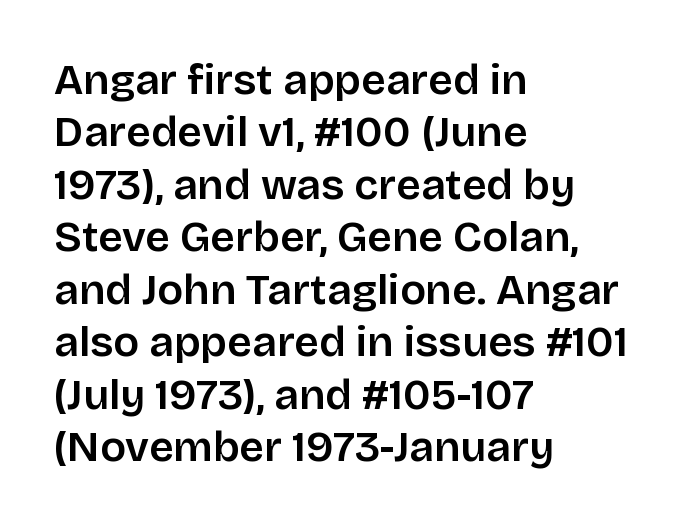
The image shows 43 px sans-serif type, upright; set left-aligned, line spacing 1.22x, normal letter spacing, not underlined; low stroke contrast and a large x-height.
